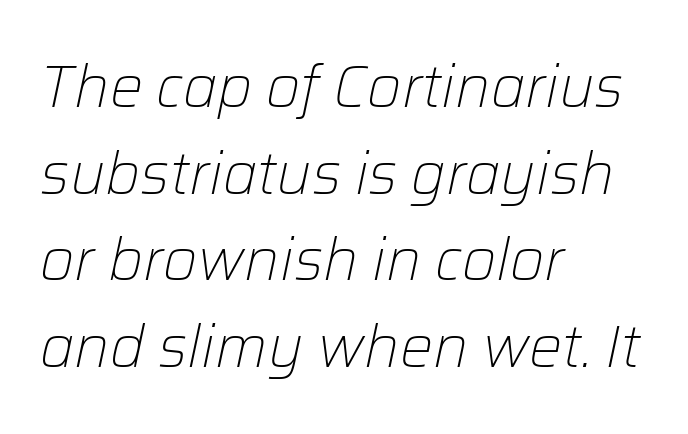
Summary of weight: not heavy and not bold. No word sits above an underline. Tall strokes in this sample are angled rather than plumb. Tracking here is standard; glyphs follow each other at the usual distance. Layout note: lines flush left. Notice how descenders clear the ascenders below comfortably — that's standard leading.
